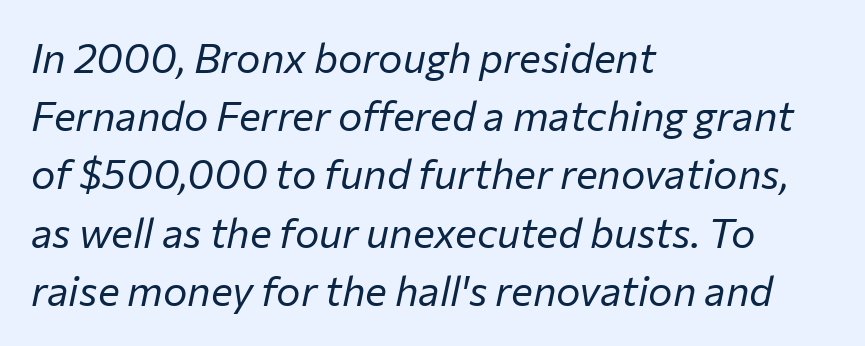
{"italic": "yes", "lean": "right", "slant_degrees": 12, "bold": "no", "weight": "regular", "width": "normal", "stroke_contrast": "low", "x_height": "medium", "monospaced": "no", "underline": "no", "align": "left", "line_spacing": "normal", "line_spacing_ratio": 1.42, "letter_spacing": "normal", "letter_spacing_em": 0.0, "glyph_px": 41}
